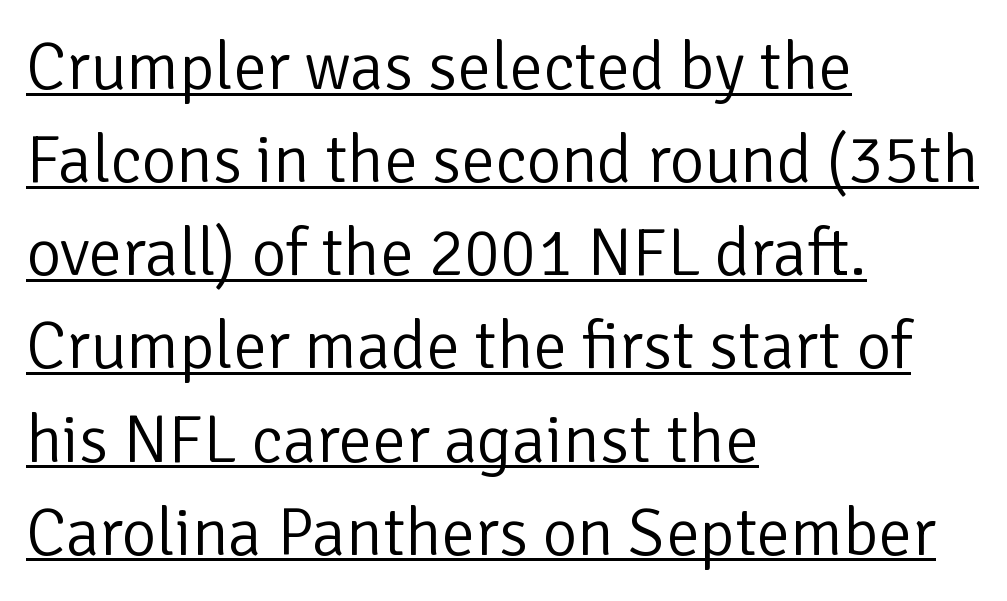
Q: Is the text bold? A: No.
Q: Is the text italic (slanted)? A: No, it is upright.
Q: Is the typeface a serif or a sans-serif typeface? A: Sans-serif.
Q: Is the text underlined? A: Yes.
Q: How is the paragraph aligned? A: Left-aligned.
Q: Is the spacing between letters normal or unusually wide? A: Normal.
Q: Is the spacing between lines tight, normal or loose? A: Normal.
Q: Width (condensed, normal, or wide)? A: Normal.
Q: Stroke contrast? A: Low.
Q: x-height? A: Medium.
Q: Monospaced? A: No.
